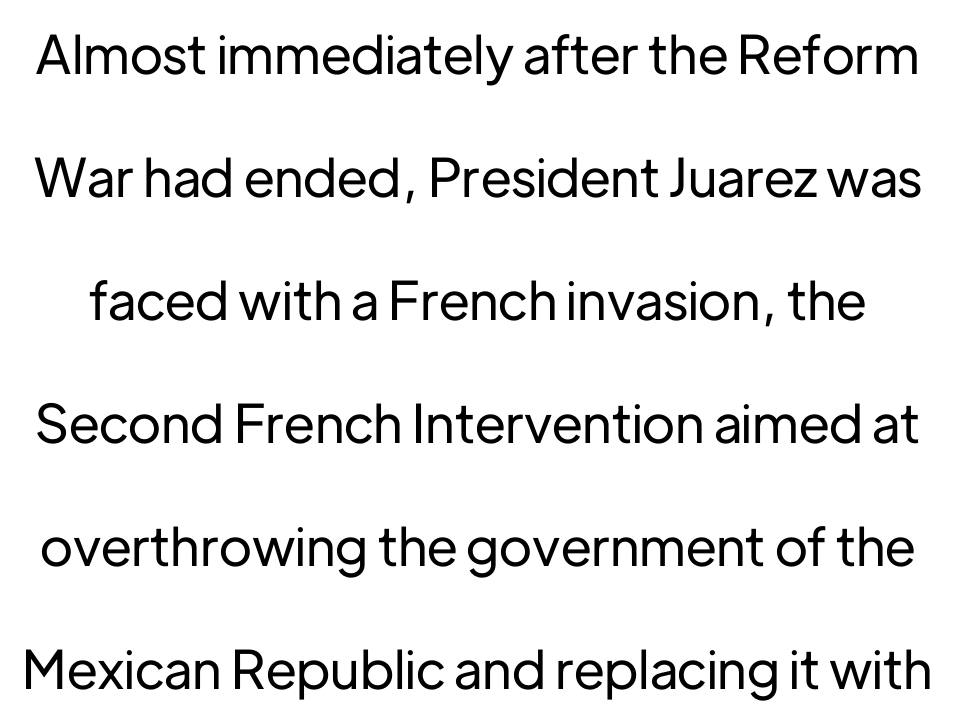
The rendering uses natural spacing where letterforms have individual widths. Anything drawn beneath the words? Only blank space. The rendering shows plain stroke endings on the letterforms — a sans-serif design. The line-height multiplier appears high, well above default.
